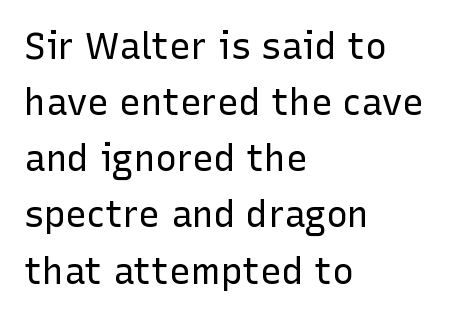
Q: Is the text bold? A: No.
Q: Is the text italic (slanted)? A: No, it is upright.
Q: Is the typeface a serif or a sans-serif typeface? A: Sans-serif.
Q: Is the text underlined? A: No.
Q: How is the paragraph aligned? A: Left-aligned.
Q: Is the spacing between letters normal or unusually wide? A: Normal.
Q: Is the spacing between lines tight, normal or loose? A: Normal.
Q: Width (condensed, normal, or wide)? A: Normal.
Q: Stroke contrast? A: Low.
Q: x-height? A: Medium.
Q: Monospaced? A: No.
